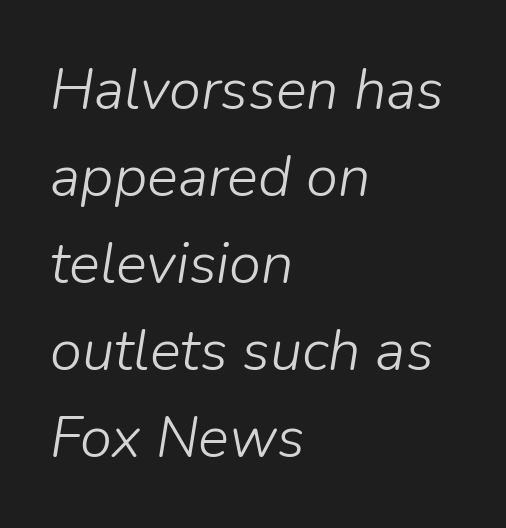
Q: Is the text bold? A: No.
Q: Is the text italic (slanted)? A: Yes, it leans right by about 9 degrees.
Q: Is the text underlined? A: No.
Q: How is the paragraph aligned? A: Left-aligned.
Q: Is the spacing between letters normal or unusually wide? A: Normal.
Q: Is the spacing between lines tight, normal or loose? A: Normal.
Q: Width (condensed, normal, or wide)? A: Normal.
Q: Stroke contrast? A: Low.
Q: x-height? A: Medium.
Q: Monospaced? A: No.
